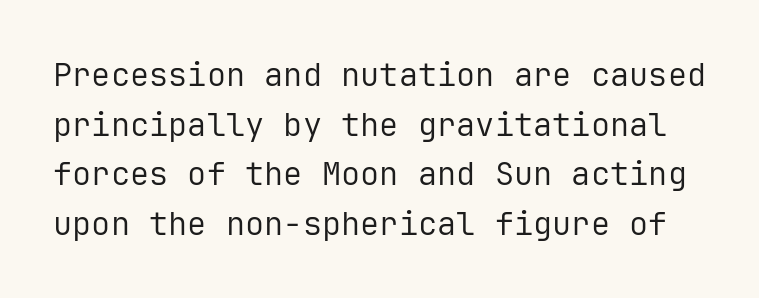
No heavy texture on the line: the type isn't bold. The rows are spaced the way most documents space them. The horizontal fit of the characters is conventional and even. The foot of each line stays bare and open. In terms of letterform style, serifs are entirely absent. The letters stand straight up with perfectly vertical stems.
